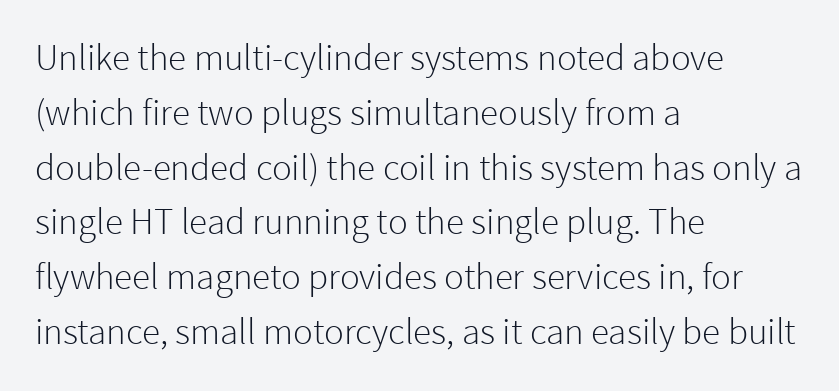
The face used here is proportionally spaced, like ordinary book or web type. Stem width sits at or under what a default text font uses. The passage is arranged the way most books set body copy — flush left. To sum up the face: it is a sans, with no serifs. Glance below the letters and you will spot only blank space. One glance says typical: line gaps are just what's usual.
